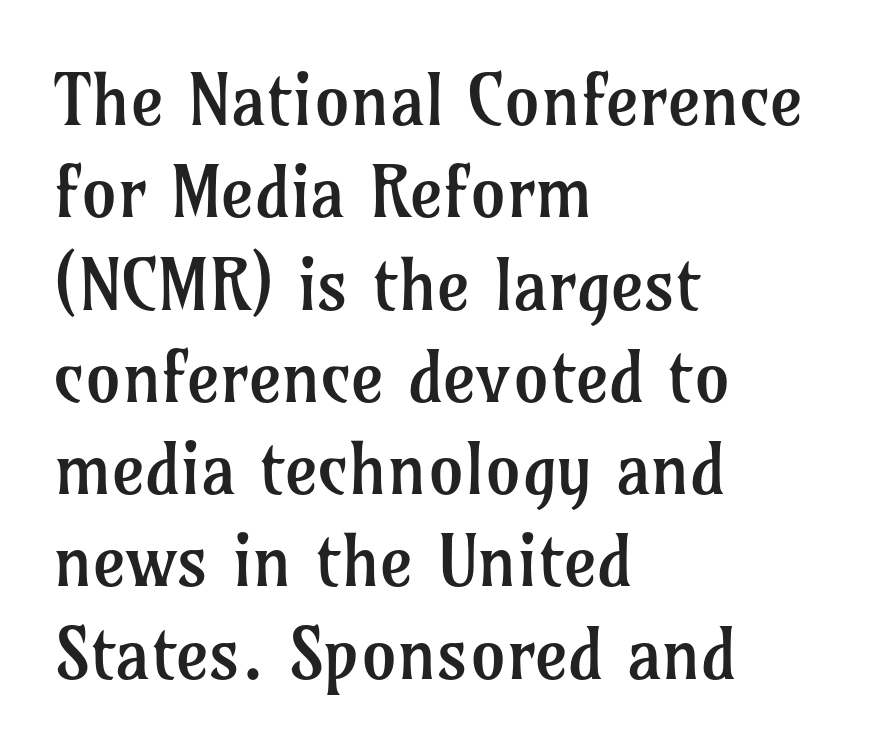
Q: Is the text bold? A: No.
Q: Is the text italic (slanted)? A: No, it is upright.
Q: Is the typeface a serif or a sans-serif typeface? A: Serif.
Q: Is the text underlined? A: No.
Q: How is the paragraph aligned? A: Left-aligned.
Q: Is the spacing between letters normal or unusually wide? A: Normal.
Q: Is the spacing between lines tight, normal or loose? A: Normal.
Q: Width (condensed, normal, or wide)? A: Normal.
Q: Stroke contrast? A: Low.
Q: x-height? A: Medium.
Q: Monospaced? A: No.
